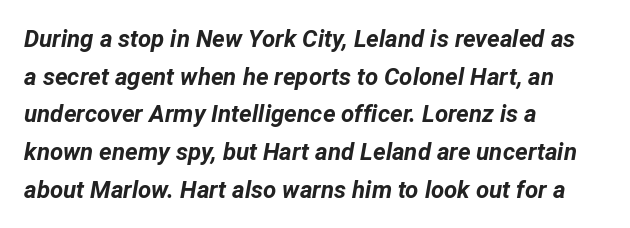
Q: Is the text bold? A: Yes.
Q: Is the text italic (slanted)? A: Yes, it leans right by about 12 degrees.
Q: Is the text underlined? A: No.
Q: How is the paragraph aligned? A: Left-aligned.
Q: Is the spacing between letters normal or unusually wide? A: Normal.
Q: Is the spacing between lines tight, normal or loose? A: Normal.
